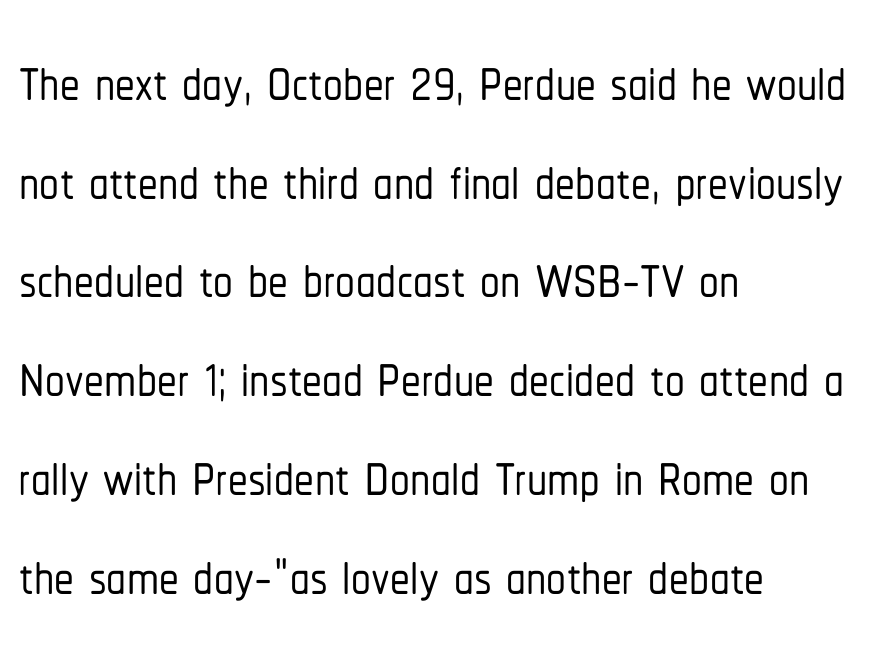
The image shows 79 px condensed sans-serif type, upright; set left-aligned, normal line spacing (1.25x), normal letter spacing, not underlined; low stroke contrast and a medium x-height.
